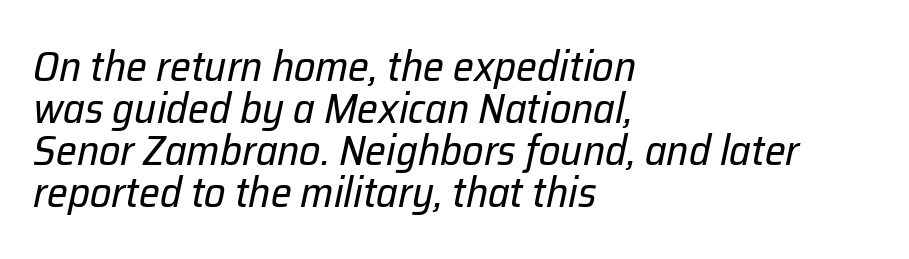
The image shows 42 px regular-weight type, italic (leaning right); set left-aligned, tight line spacing (1.0x), normal letter spacing, not underlined; low stroke contrast and a medium x-height.
